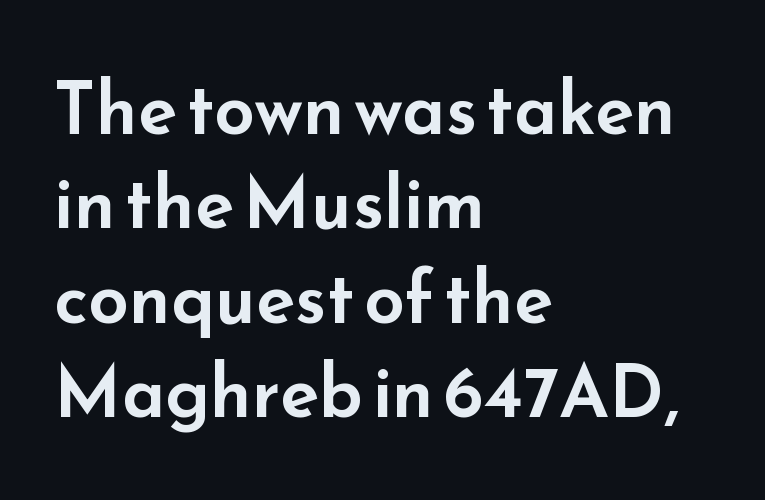
What stands out about the letter spacing? Nothing — it is the standard amount. Character widths vary here, with narrow letters taking less room than wide ones. The text block is weighted toward the left margin, trailing off unevenly rightward. Is there much room between lines? A standard amount, neither cramped nor airy. A sans-serif font was chosen for this passage.
